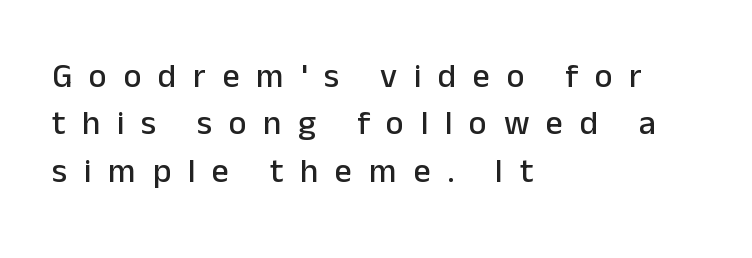
Think of a printed novel: that variable character pitch is what you see here. The strip under each line holds only bare page. These lines are set flush left with a ragged right edge. Interline gaps are of average width in this sample. Vertical strokes here are truly vertical. Substantial extra tracking has been applied to these lines.
